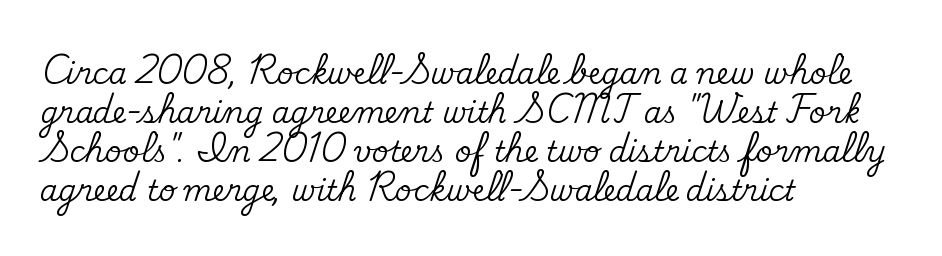
Q: Is the text italic (slanted)? A: Yes.
Q: Is the text underlined? A: No.
Q: How is the paragraph aligned? A: Left-aligned.
Q: Is the spacing between letters normal or unusually wide? A: Normal.
Q: Is the spacing between lines tight, normal or loose? A: Normal.
Q: Width (condensed, normal, or wide)? A: Normal.
Q: Stroke contrast? A: Medium.
Q: x-height? A: Small.
Q: Monospaced? A: No.
